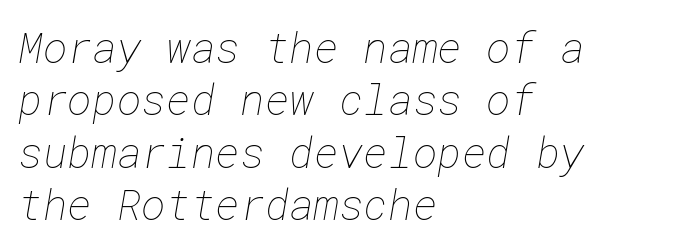
Vertical spacing — default. In CSS terms this would be text-align: left. A bare baseline throughout the passage. Tracking here is standard; glyphs follow each other at the usual distance. Ink coverage per letter is moderate at most.
